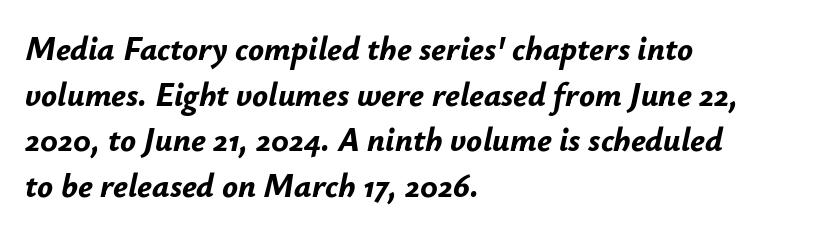
Tracking value appears to be zero — textbook default spacing. Typographic density is high because the face is bold. Leading: standard. The zone under the glyphs is completely vacant.
